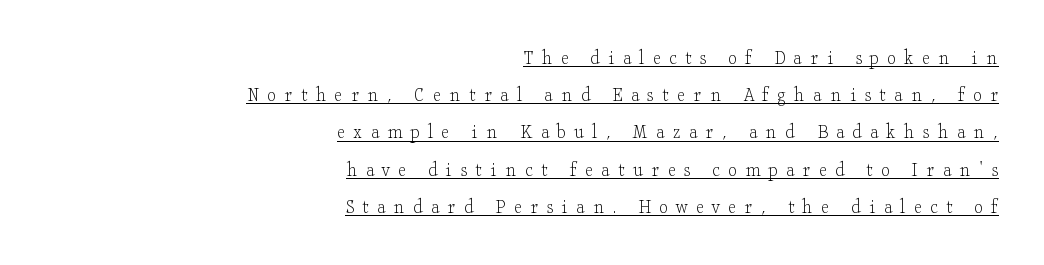
{"italic": "no", "bold": "no", "underline": "yes", "align": "right", "line_spacing_ratio": 1.77, "letter_spacing": "wide", "letter_spacing_em": 0.4, "glyph_px": 21}
